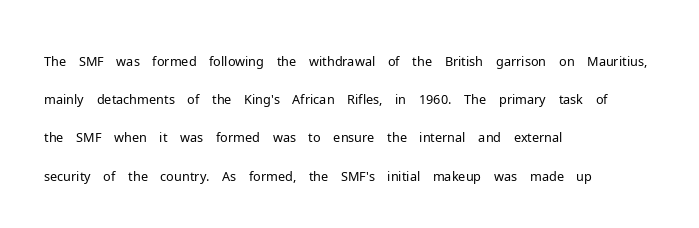
The vertical gap from one line to the next is medium. Quick note: underline off. The characters are drawn with everyday or finer stroke widths. A typesetter would mark this as roman, not italic. Caption: multi-line text, flush left, ragged right.
